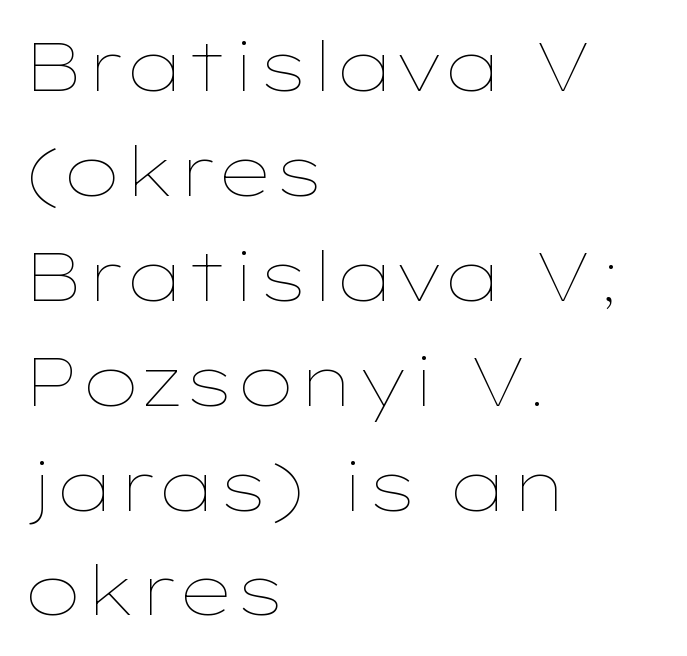
Q: Is the text bold? A: No.
Q: Is the text italic (slanted)? A: No, it is upright.
Q: Is the text underlined? A: No.
Q: How is the paragraph aligned? A: Left-aligned.
Q: Is the spacing between letters normal or unusually wide? A: Normal.
Q: Is the spacing between lines tight, normal or loose? A: Normal.
Q: Width (condensed, normal, or wide)? A: Wide.
Q: Stroke contrast? A: Low.
Q: x-height? A: Medium.
Q: Monospaced? A: No.
